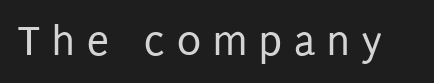
The image shows 44 px regular-weight, condensed sans-serif type, upright; set unusually wide letter spacing (+0.27 em), not underlined; low stroke contrast and a large x-height.
